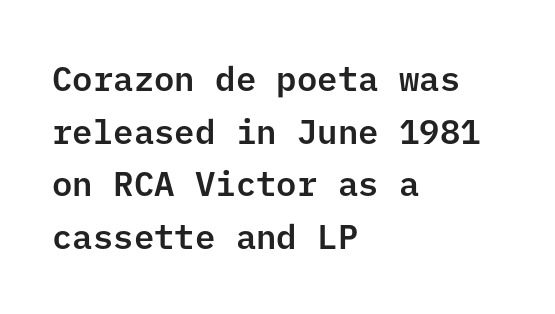
The image shows 34 px sans-serif type, upright; set left-aligned, normal line spacing (1.55x), normal letter spacing, not underlined; low stroke contrast and a medium x-height.
